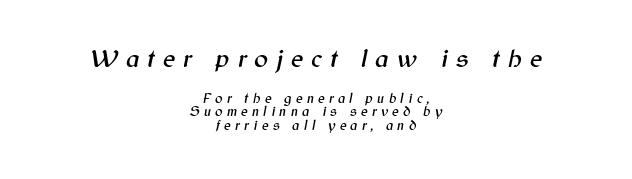
Q: Is the text italic (slanted)? A: Yes, it leans right by about 12 degrees.
Q: Is the text underlined? A: No.
Q: How is the paragraph aligned? A: Centered.
Q: Is the spacing between letters normal or unusually wide? A: Unusually wide.
Q: Is the spacing between lines tight, normal or loose? A: Tight.
Q: Which block of text is set in a larger size, the first (top) or the second (bottom)? A: The first (top) one.
